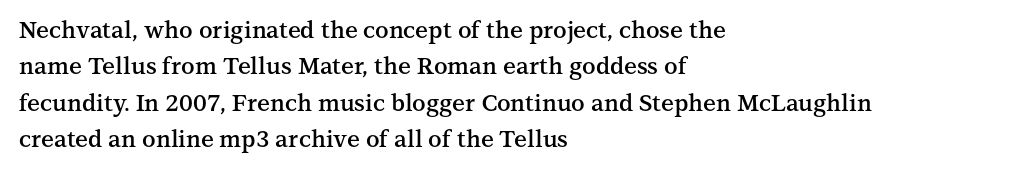
The paragraph shown leans on its left margin. Baseline-to-baseline distance is the conventional proportion of letter height. Check under the words: just untouched page. How are the letters spaced? Ordinarily, with no added tracking.
